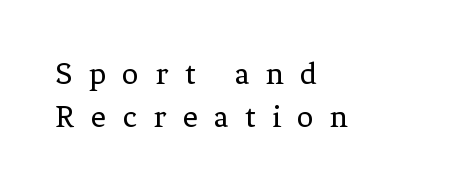
The image shows 33 px regular-weight serif type, upright; set left-aligned, normal line spacing (1.31x), unusually wide letter spacing (+0.5 em), not underlined; low stroke contrast and a medium x-height.
